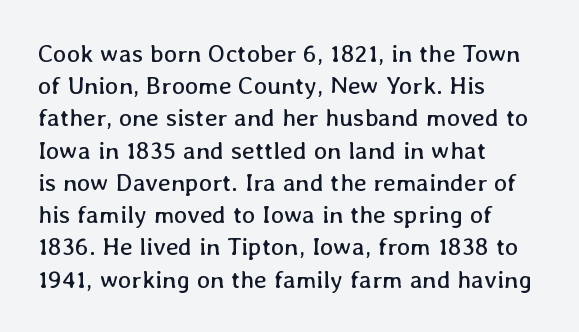
These lines keep a tight, regular rhythm from letter to letter. This sample is left-justified, so line endings fall wherever the words run out. The space between consecutive lines is moderate. Do the letters lean? They stand straight. The passage shown is not underscored anywhere. Stems and bowls with no extra thickness — not bold.
